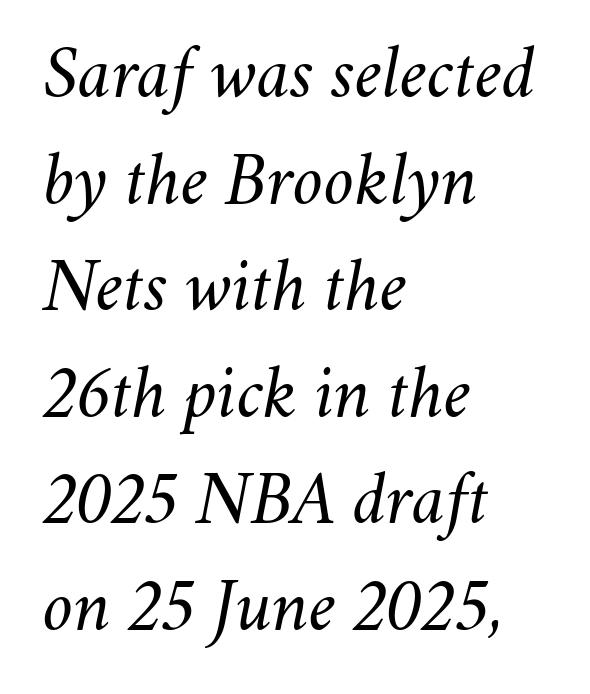
Inter-character spacing is left at the font's built-in metrics. Do the characters align in a grid? No, the font is proportional. Type without underlining. Every character sits at an angle, as italics do.
